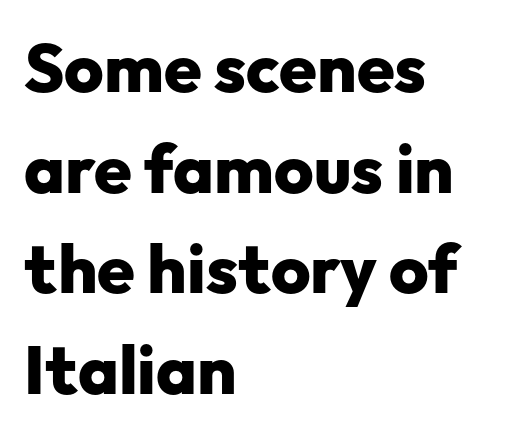
The font family rendered here belongs to the sans-serif group. The baseline area is clear. The rows are spaced the way most documents space them. The horizontal fit of the characters is conventional and even. Horizontally, the lines are justified to the leading edge only.
